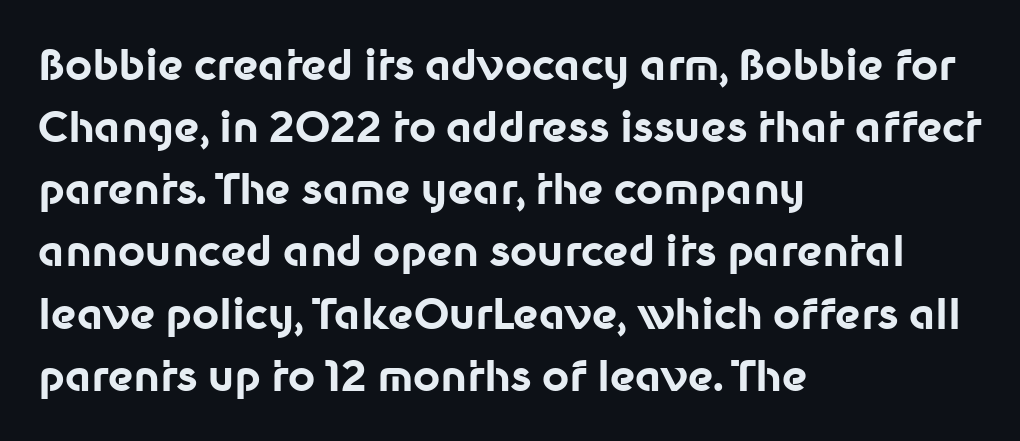
The image shows 42 px bold sans-serif type, upright; set left-aligned, normal line spacing (1.48x), normal letter spacing, not underlined; low stroke contrast and a medium x-height.
